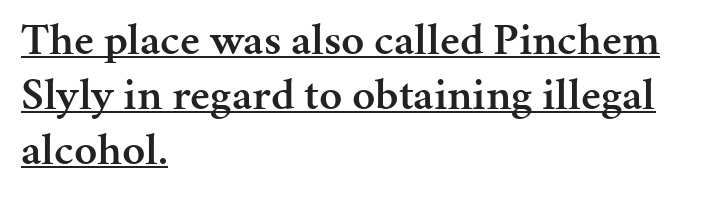
Notice the strokes are somewhat thickened but not fully heavy: this is a semibold. These lines are rendered in a variable-pitch font. The type is set solid horizontally, with unmodified tracking. Looks like someone drew a line under every word here.
